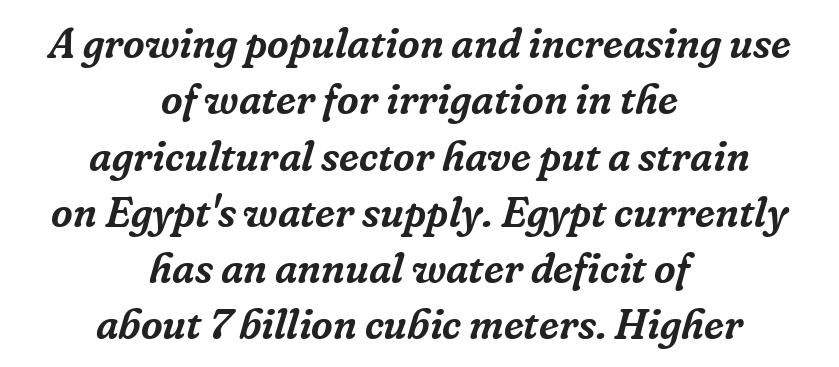
Q: Is the text italic (slanted)? A: Yes, it leans right by about 16 degrees.
Q: Is the typeface a serif or a sans-serif typeface? A: Serif.
Q: Is the text underlined? A: No.
Q: How is the paragraph aligned? A: Centered.
Q: Is the spacing between letters normal or unusually wide? A: Normal.
Q: Is the spacing between lines tight, normal or loose? A: Normal.
Q: Width (condensed, normal, or wide)? A: Normal.
Q: Stroke contrast? A: Low.
Q: x-height? A: Medium.
Q: Monospaced? A: No.
